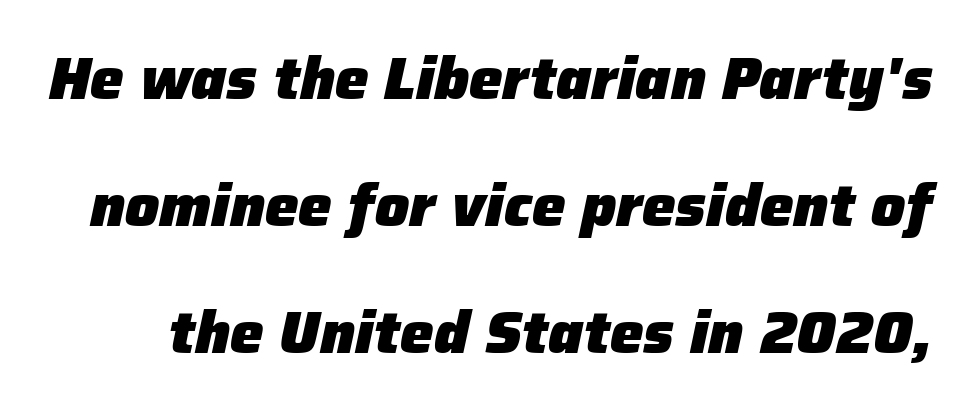
Q: Is the text bold? A: Yes.
Q: Is the text italic (slanted)? A: Yes, it leans right by about 12 degrees.
Q: Is the text underlined? A: No.
Q: Is the spacing between letters normal or unusually wide? A: Normal.
Q: Is the spacing between lines tight, normal or loose? A: Loose.
Q: Width (condensed, normal, or wide)? A: Normal.
Q: Stroke contrast? A: Low.
Q: x-height? A: Medium.
Q: Monospaced? A: No.
